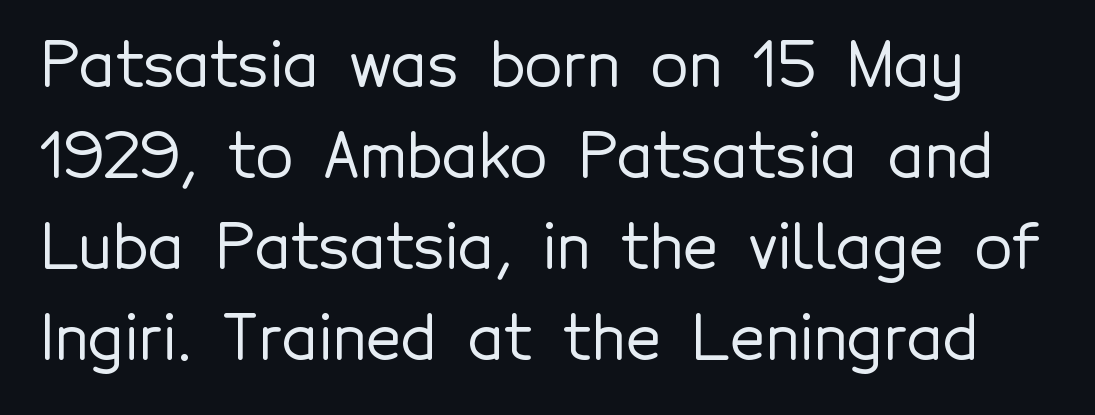
Q: Is the text italic (slanted)? A: No, it is upright.
Q: Is the typeface a serif or a sans-serif typeface? A: Sans-serif.
Q: Is the text underlined? A: No.
Q: Is the spacing between letters normal or unusually wide? A: Normal.
Q: Is the spacing between lines tight, normal or loose? A: Normal.
Q: Width (condensed, normal, or wide)? A: Normal.
Q: x-height? A: Medium.
Q: Monospaced? A: No.
